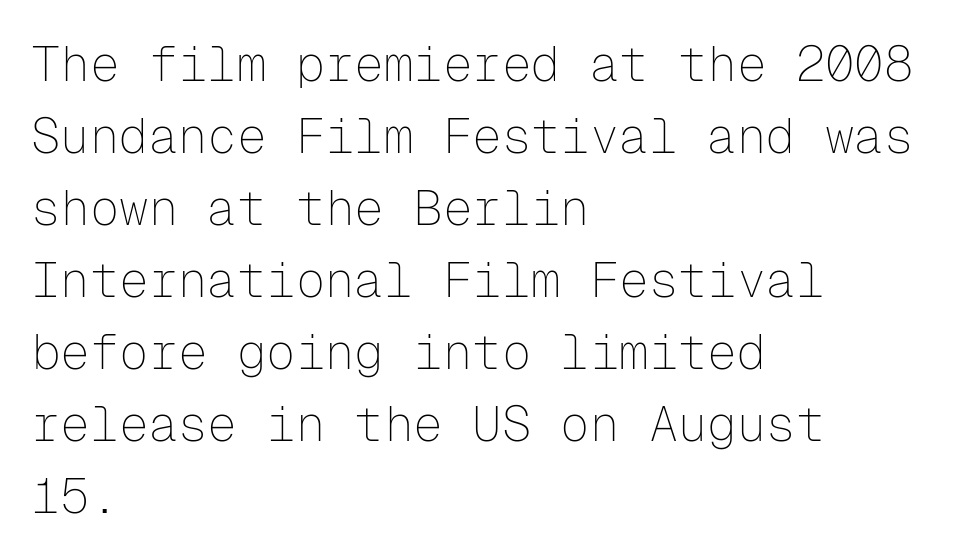
Q: Is the text bold? A: No.
Q: Is the text italic (slanted)? A: No, it is upright.
Q: Is the typeface a serif or a sans-serif typeface? A: Sans-serif.
Q: Is the text underlined? A: No.
Q: How is the paragraph aligned? A: Left-aligned.
Q: Is the spacing between letters normal or unusually wide? A: Normal.
Q: Is the spacing between lines tight, normal or loose? A: Normal.
Q: Width (condensed, normal, or wide)? A: Normal.
Q: Stroke contrast? A: Low.
Q: x-height? A: Medium.
Q: Monospaced? A: Yes.
